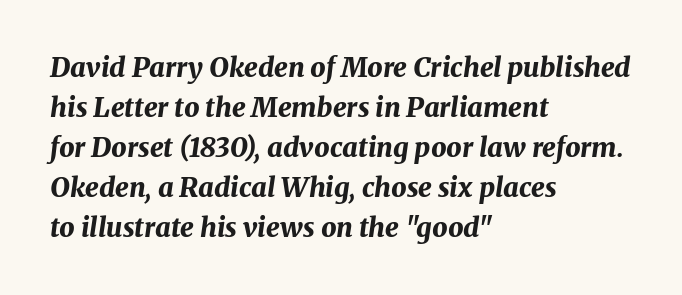
{"italic": "yes", "lean": "right", "slant_degrees": 8, "bold": "yes", "underline": "no", "align": "left", "line_spacing": "normal", "line_spacing_ratio": 1.48, "letter_spacing": "normal", "letter_spacing_em": 0.0, "glyph_px": 27}
